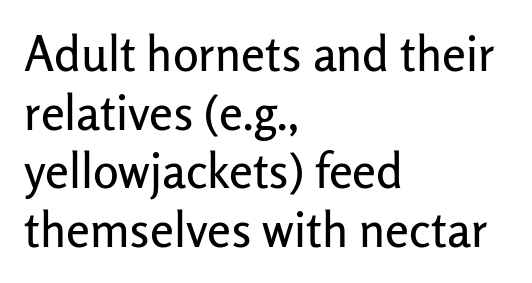
{"serif": "no", "italic": "no", "width": "normal", "stroke_contrast": "low", "x_height": "medium", "monospaced": "no", "underline": "no", "align": "left", "line_spacing_ratio": 1.22, "letter_spacing": "normal", "letter_spacing_em": 0.0, "glyph_px": 48}
